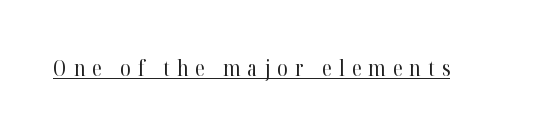
The image shows 21 px text type, upright; set unusually wide letter spacing (+0.34 em), underlined.
